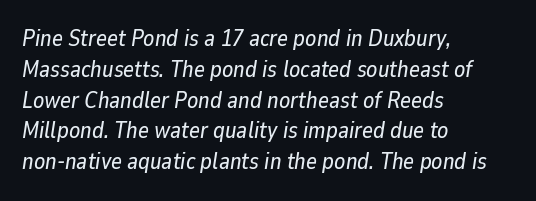
Q: Is the text italic (slanted)? A: Yes, it leans right by about 9 degrees.
Q: Is the text underlined? A: No.
Q: How is the paragraph aligned? A: Left-aligned.
Q: Is the spacing between letters normal or unusually wide? A: Normal.
Q: Is the spacing between lines tight, normal or loose? A: Normal.
